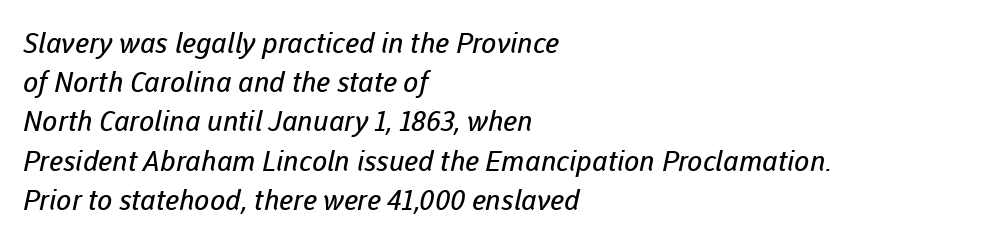
Q: Is the text bold? A: No.
Q: Is the typeface a serif or a sans-serif typeface? A: Sans-serif.
Q: Is the text underlined? A: No.
Q: How is the paragraph aligned? A: Left-aligned.
Q: Is the spacing between letters normal or unusually wide? A: Normal.
Q: Is the spacing between lines tight, normal or loose? A: Normal.
Q: Width (condensed, normal, or wide)? A: Normal.
Q: Stroke contrast? A: Low.
Q: x-height? A: Medium.
Q: Monospaced? A: No.
